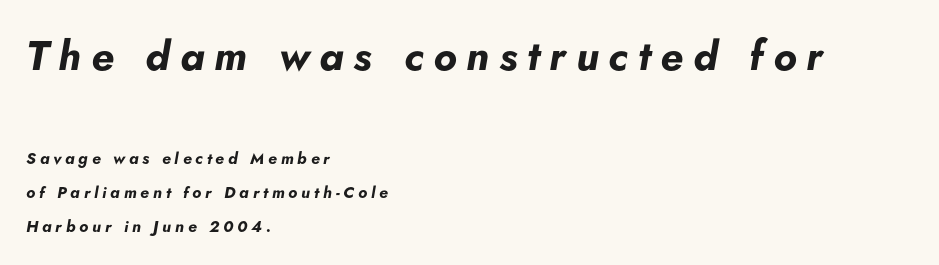
Leading: increased. Descender tails drop into unmarked territory. Each letter keeps its own natural width here, so spacing adapts to shape. Notice how thick the strokes are: this is what a full bold looks like.
